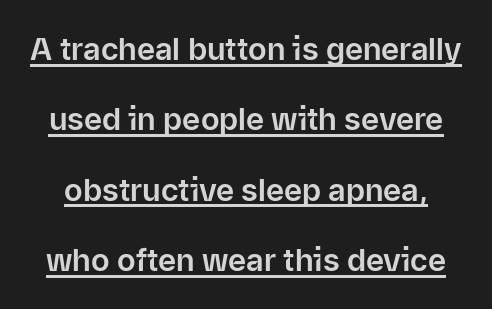
The image shows 31 px sans-serif type, upright; set loose line spacing (2.27x), normal letter spacing, underlined; low stroke contrast and a medium x-height.
